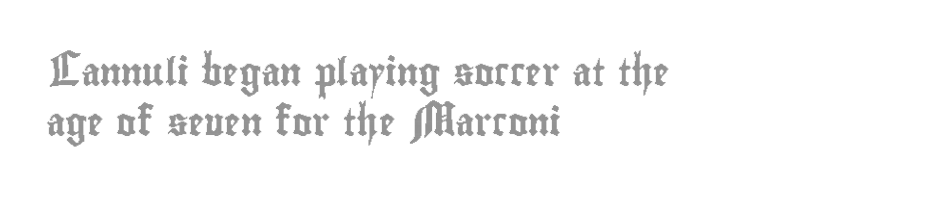
{"italic": "no", "underline": "no", "align": "left", "line_spacing_ratio": 1.87, "letter_spacing": "normal", "letter_spacing_em": 0.0, "glyph_px": 27}
